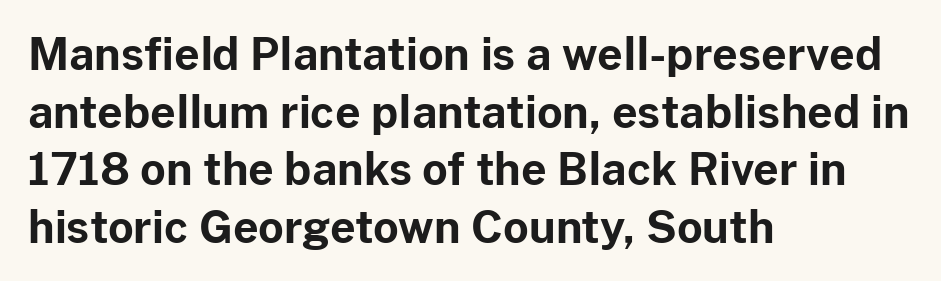
{"serif": "no", "italic": "no", "bold": "yes", "weight": "bold", "width": "normal", "stroke_contrast": "low", "x_height": "medium", "monospaced": "no", "underline": "no", "align": "left", "line_spacing": "normal", "line_spacing_ratio": 1.31, "letter_spacing": "normal", "letter_spacing_em": 0.0, "glyph_px": 44}
